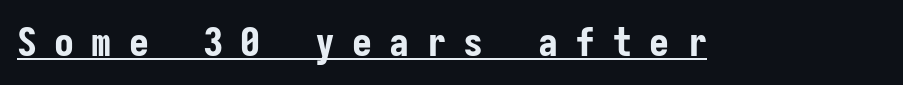
{"serif": "no", "italic": "no", "bold": "yes", "weight": "bold", "width": "condensed", "stroke_contrast": "low", "x_height": "medium", "monospaced": "yes", "underline": "yes", "letter_spacing": "wide", "letter_spacing_em": 0.43, "glyph_px": 40}
